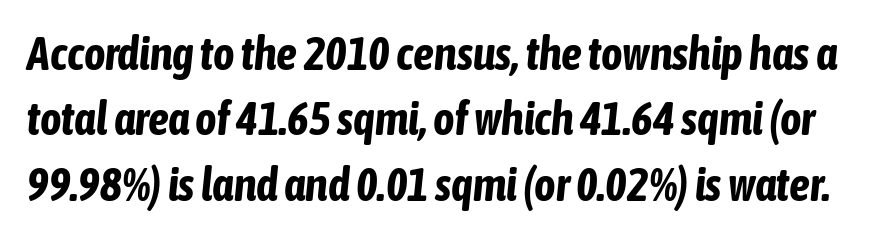
Descender tails drop into unmarked territory. Is this a fixed-width face? No — the glyphs have proportional, varying widths. Each glyph is drawn with heavy, bold strokes. Tracking here is standard; glyphs follow each other at the usual distance. The font's italic variant was chosen for this text. What's the leading like? Ordinary, nothing unusual.
